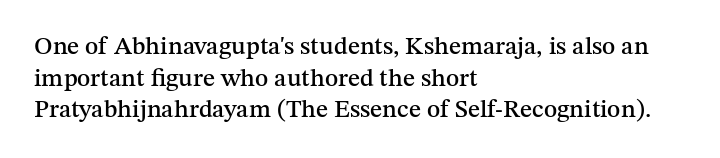
Q: Is the text italic (slanted)? A: No, it is upright.
Q: Is the text underlined? A: No.
Q: How is the paragraph aligned? A: Left-aligned.
Q: Is the spacing between letters normal or unusually wide? A: Normal.
Q: Is the spacing between lines tight, normal or loose? A: Normal.
